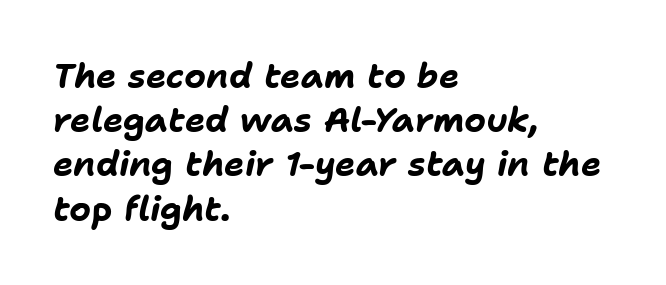
Q: Is the text bold? A: Yes.
Q: Is the text italic (slanted)? A: Yes, it leans right by about 11 degrees.
Q: Is the text underlined? A: No.
Q: How is the paragraph aligned? A: Left-aligned.
Q: Is the spacing between letters normal or unusually wide? A: Normal.
Q: Is the spacing between lines tight, normal or loose? A: Normal.
Q: Width (condensed, normal, or wide)? A: Normal.
Q: Stroke contrast? A: Low.
Q: x-height? A: Medium.
Q: Monospaced? A: No.
